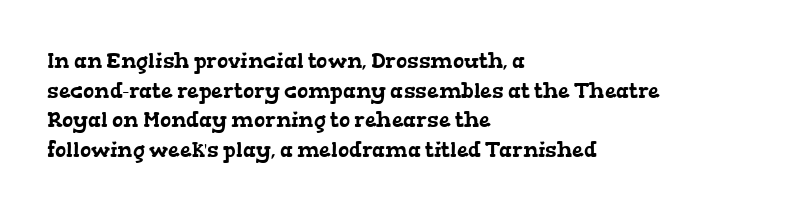
{"underline": "no", "align": "left", "line_spacing": "normal", "line_spacing_ratio": 1.41, "letter_spacing": "normal", "letter_spacing_em": 0.0, "glyph_px": 21}
